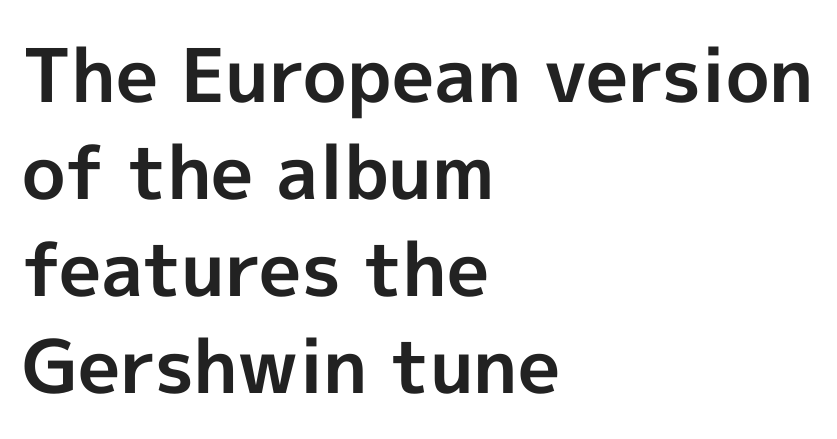
{"serif": "no", "italic": "no", "bold": "yes", "weight": "bold", "width": "normal", "x_height": "medium", "monospaced": "no", "underline": "no", "align": "left", "line_spacing": "normal", "line_spacing_ratio": 1.31, "letter_spacing": "normal", "letter_spacing_em": 0.0, "glyph_px": 74}
